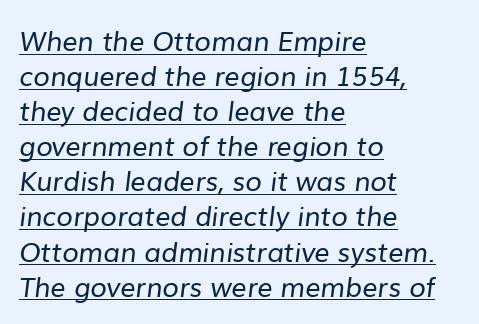
The image shows 27 px text type; set left-aligned, normal line spacing (1.3x), normal letter spacing, underlined.
